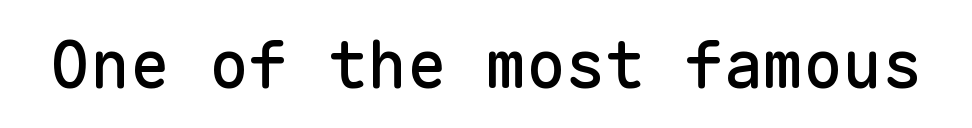
{"serif": "no", "italic": "no", "width": "normal", "stroke_contrast": "low", "x_height": "medium", "monospaced": "yes", "underline": "no", "letter_spacing": "normal", "letter_spacing_em": 0.0, "glyph_px": 66}
